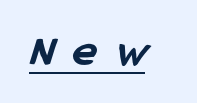
Q: Is the text bold? A: Yes.
Q: Is the typeface a serif or a sans-serif typeface? A: Sans-serif.
Q: Is the text underlined? A: Yes.
Q: Is the spacing between letters normal or unusually wide? A: Unusually wide.
Q: Width (condensed, normal, or wide)? A: Condensed.
Q: Stroke contrast? A: Low.
Q: x-height? A: Medium.
Q: Monospaced? A: No.
